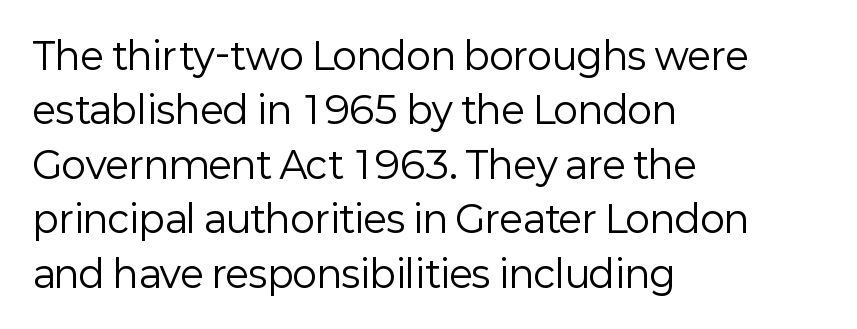
The image shows 37 px regular-weight sans-serif type, upright; set left-aligned, normal line spacing (1.47x), normal letter spacing, not underlined; low stroke contrast and a medium x-height.
